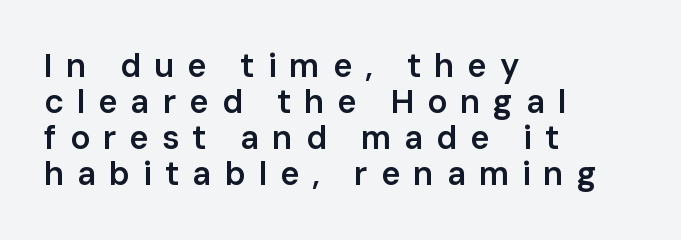
Q: Is the text bold? A: Semi-bold.
Q: Is the text italic (slanted)? A: No, it is upright.
Q: Is the typeface a serif or a sans-serif typeface? A: Sans-serif.
Q: Is the text underlined? A: No.
Q: How is the paragraph aligned? A: Left-aligned.
Q: Is the spacing between letters normal or unusually wide? A: Unusually wide.
Q: Is the spacing between lines tight, normal or loose? A: Tight.
Q: Width (condensed, normal, or wide)? A: Normal.
Q: Stroke contrast? A: Low.
Q: x-height? A: Medium.
Q: Monospaced? A: No.
